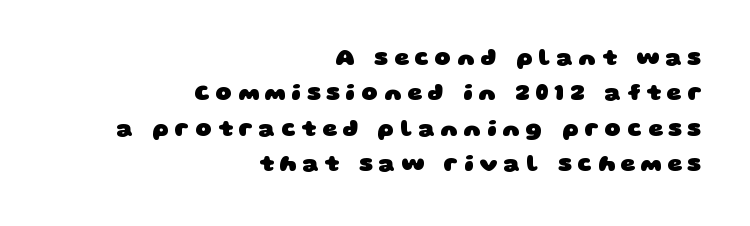
The image shows 23 px bold type; set right-aligned, normal line spacing (1.54x), unusually wide letter spacing (+0.25 em), not underlined.
